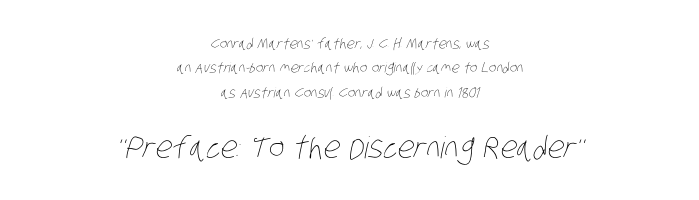
{"bold": "no", "weight": "thin", "width": "condensed", "stroke_contrast": "low", "x_height": "large", "monospaced": "no", "underline": "no", "align": "center", "line_spacing_ratio": 1.75, "letter_spacing": "normal", "letter_spacing_em": 0.0, "larger_block": "second", "size_ratio": 2.14, "glyph_px": 30}
